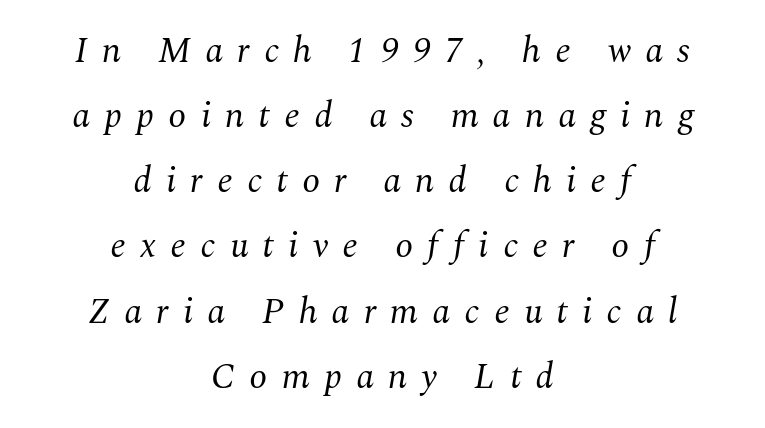
Letters rest on an invisible, unmarked baseline. Characters are canted at an angle relative to the baseline's perpendicular. This is serif lettering, the kind often seen in printed books. Stroke mass is kept to a normal reading level or below. Teacher's note: observe the equal gaps on both sides — that is centered alignment.
